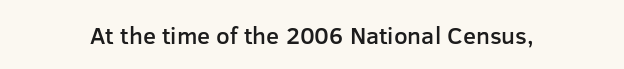
{"italic": "no", "bold": "semi", "underline": "no", "letter_spacing": "normal", "letter_spacing_em": 0.0, "glyph_px": 24}
